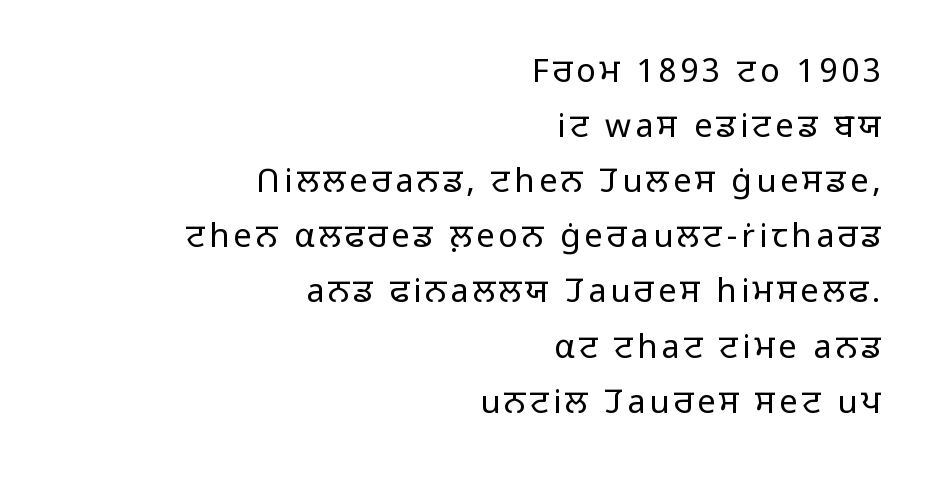
{"serif": "no", "italic": "no", "bold": "no", "weight": "light", "width": "normal", "stroke_contrast": "low", "x_height": "medium", "monospaced": "no", "underline": "no", "align": "right", "line_spacing": "normal", "line_spacing_ratio": 1.67, "glyph_px": 33}
